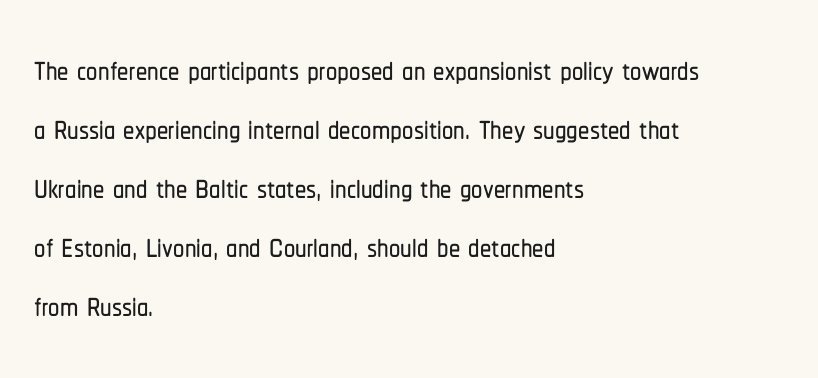
The image shows 45 px condensed sans-serif type, upright; set left-aligned, normal line spacing (1.31x), normal letter spacing, not underlined; low stroke contrast and a medium x-height.
